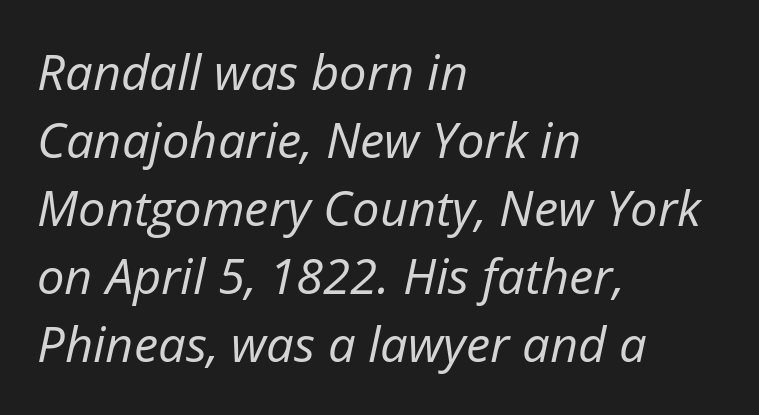
{"italic": "yes", "lean": "right", "slant_degrees": 12, "bold": "no", "weight": "regular", "width": "normal", "stroke_contrast": "low", "x_height": "medium", "monospaced": "no", "underline": "no", "align": "left", "line_spacing": "normal", "line_spacing_ratio": 1.39, "letter_spacing": "normal", "letter_spacing_em": 0.0, "glyph_px": 49}
